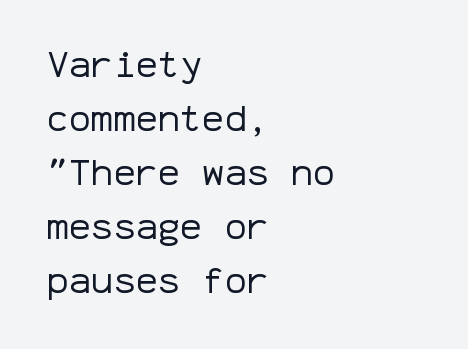
The image shows 37 px regular-weight sans-serif type, upright, monospaced; set left-aligned, normal line spacing (1.46x), normal letter spacing, not underlined; low stroke contrast and a medium x-height.
